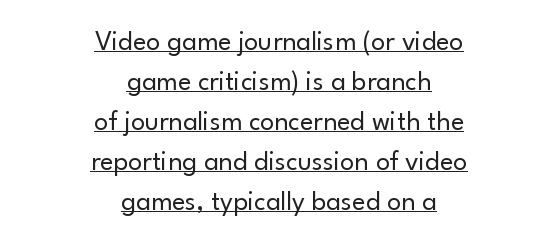
The image shows 28 px regular-weight sans-serif type, upright; set centered, normal line spacing (1.43x), normal letter spacing, underlined; low stroke contrast and a small x-height.
